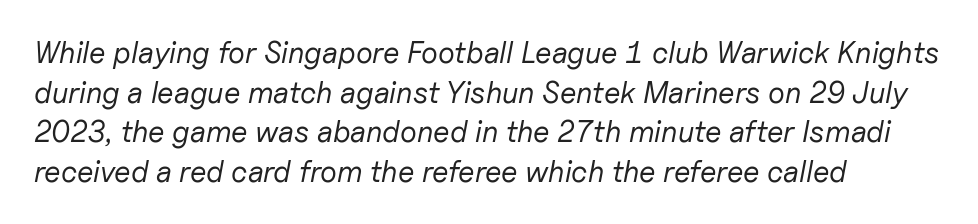
Q: Is the text bold? A: No.
Q: Is the text italic (slanted)? A: Yes, it leans right by about 11 degrees.
Q: Is the text underlined? A: No.
Q: How is the paragraph aligned? A: Left-aligned.
Q: Is the spacing between letters normal or unusually wide? A: Normal.
Q: Is the spacing between lines tight, normal or loose? A: Normal.
Q: Width (condensed, normal, or wide)? A: Normal.
Q: Stroke contrast? A: Low.
Q: x-height? A: Medium.
Q: Monospaced? A: No.
